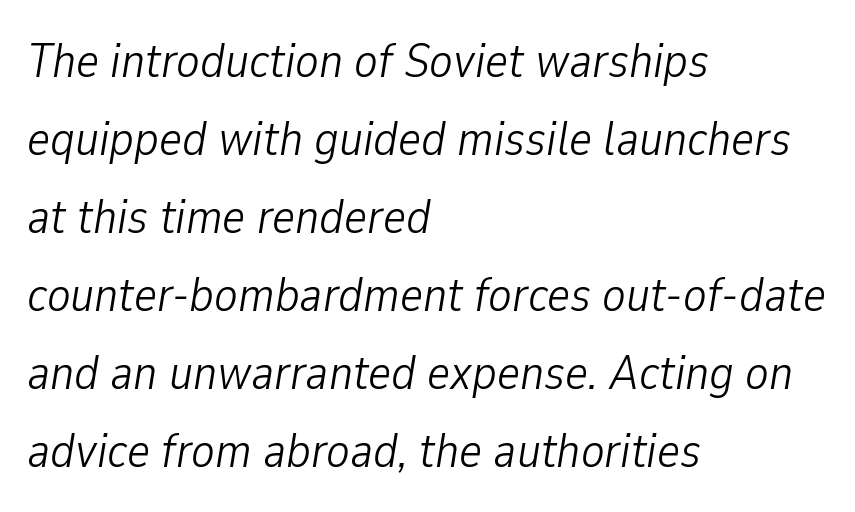
{"italic": "yes", "lean": "right", "slant_degrees": 9, "bold": "no", "weight": "light", "width": "condensed", "stroke_contrast": "low", "x_height": "medium", "monospaced": "no", "underline": "no", "align": "left", "line_spacing": "normal", "line_spacing_ratio": 1.59, "letter_spacing": "normal", "letter_spacing_em": 0.0, "glyph_px": 49}
